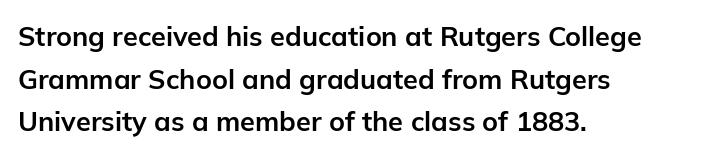
Typesetter's note: full bold, strokes at maximum text heaviness. Compared with typical paragraphs, the rows here are spaced about the same. Layout note: lines flush left. The passage shown is not underscored anywhere.
